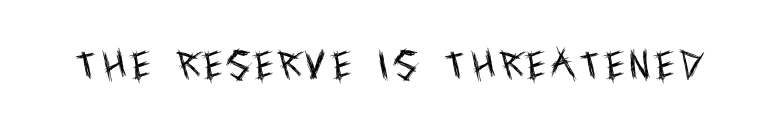
The typesetting does not lean heavy: it is not bold. Is this a fixed-width face? No — the glyphs have proportional, varying widths. Check under the words: just untouched page. The glyphs in this specimen are sans serif. Vertical strokes here are truly vertical.
